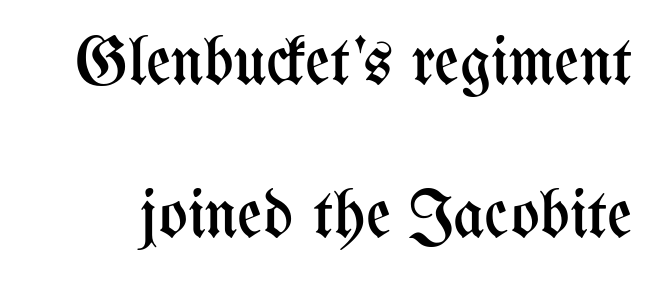
No extra tracking has been applied to these lines. The designer dialed line spacing up above the default. The space directly below the letters is spotless. Weight: not bold — regular or lighter.
